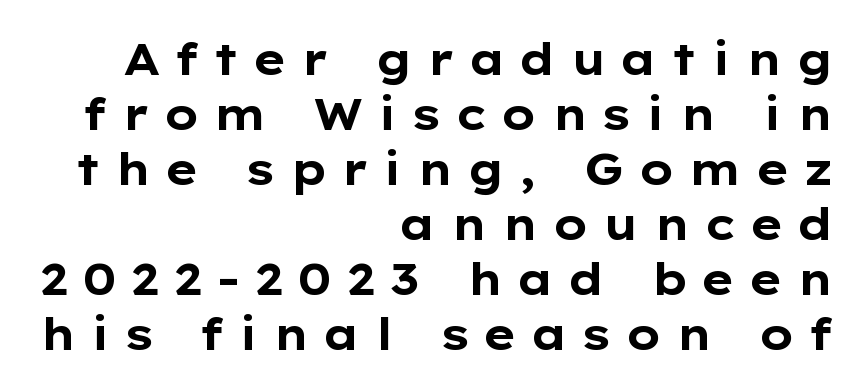
{"serif": "no", "italic": "no", "bold": "yes", "weight": "bold", "width": "wide", "stroke_contrast": "low", "x_height": "medium", "monospaced": "no", "underline": "no", "align": "right", "line_spacing": "normal", "line_spacing_ratio": 1.25, "letter_spacing": "wide", "letter_spacing_em": 0.3, "glyph_px": 44}
